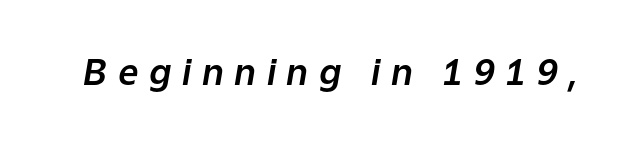
{"italic": "yes", "lean": "right", "slant_degrees": 9, "width": "normal", "stroke_contrast": "low", "x_height": "medium", "monospaced": "no", "underline": "no", "letter_spacing": "wide", "letter_spacing_em": 0.29, "glyph_px": 36}
